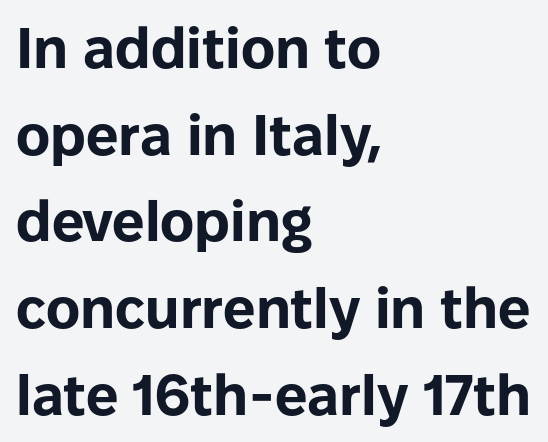
Q: Is the text bold? A: Yes.
Q: Is the text italic (slanted)? A: No, it is upright.
Q: Is the typeface a serif or a sans-serif typeface? A: Sans-serif.
Q: Is the text underlined? A: No.
Q: How is the paragraph aligned? A: Left-aligned.
Q: Is the spacing between letters normal or unusually wide? A: Normal.
Q: Is the spacing between lines tight, normal or loose? A: Normal.
Q: Width (condensed, normal, or wide)? A: Normal.
Q: Stroke contrast? A: Low.
Q: x-height? A: Medium.
Q: Monospaced? A: No.
